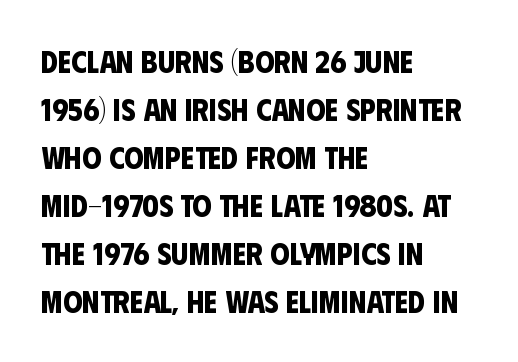
Q: Is the text bold? A: Yes.
Q: Is the typeface a serif or a sans-serif typeface? A: Sans-serif.
Q: Is the text underlined? A: No.
Q: How is the paragraph aligned? A: Left-aligned.
Q: Is the spacing between letters normal or unusually wide? A: Normal.
Q: Is the spacing between lines tight, normal or loose? A: Normal.
Q: Width (condensed, normal, or wide)? A: Condensed.
Q: Stroke contrast? A: Low.
Q: x-height? A: Large.
Q: Monospaced? A: No.
